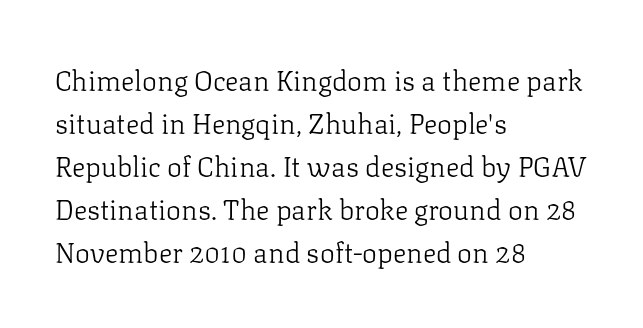
{"serif": "yes", "italic": "no", "bold": "no", "weight": "light", "width": "normal", "stroke_contrast": "low", "x_height": "medium", "monospaced": "no", "underline": "no", "align": "left", "line_spacing": "normal", "line_spacing_ratio": 1.54, "letter_spacing": "normal", "letter_spacing_em": 0.0, "glyph_px": 28}
